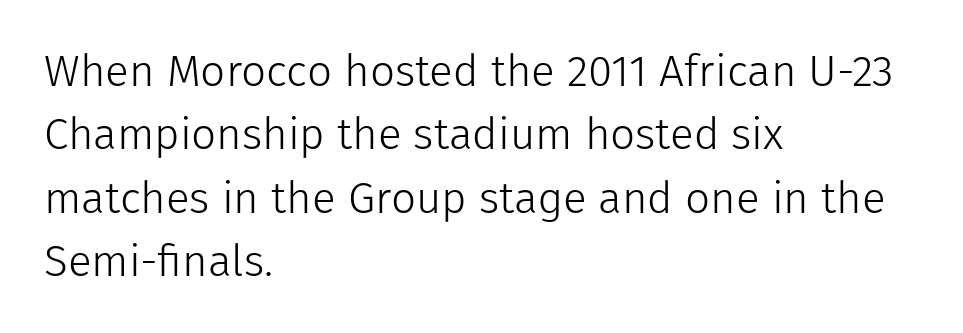
Q: Is the text bold? A: No.
Q: Is the text italic (slanted)? A: No, it is upright.
Q: Is the typeface a serif or a sans-serif typeface? A: Sans-serif.
Q: Is the text underlined? A: No.
Q: How is the paragraph aligned? A: Left-aligned.
Q: Is the spacing between letters normal or unusually wide? A: Normal.
Q: Is the spacing between lines tight, normal or loose? A: Normal.
Q: Width (condensed, normal, or wide)? A: Normal.
Q: Stroke contrast? A: Low.
Q: x-height? A: Medium.
Q: Monospaced? A: No.
